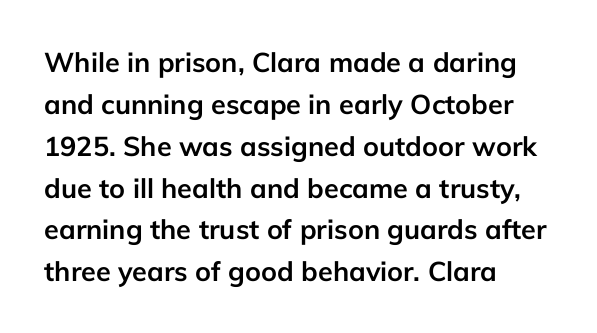
The image shows 27 px bold type, upright; set left-aligned, normal line spacing (1.55x), normal letter spacing, not underlined.
